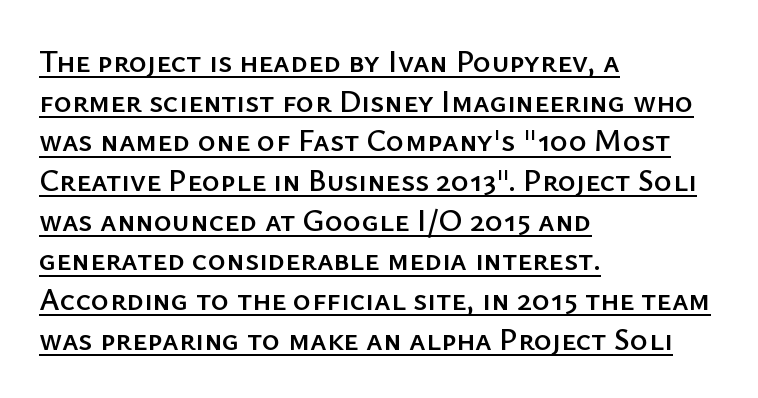
If you measured baseline to baseline, you'd find a middling distance. One-word summary of the alignment: left. Notice how the stems are strictly vertical — no italics here. A typesetter would call this proportional, since set widths differ per character.
